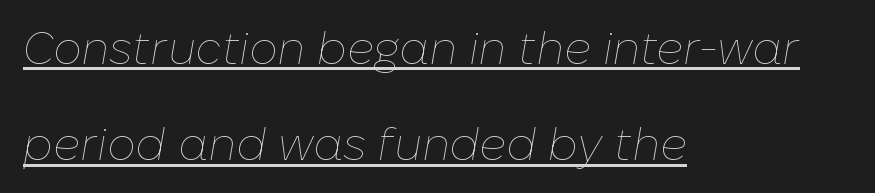
The image shows 45 px thin type, italic (leaning right); set left-aligned, loose line spacing (2.14x), normal letter spacing, underlined; low stroke contrast and a medium x-height.
